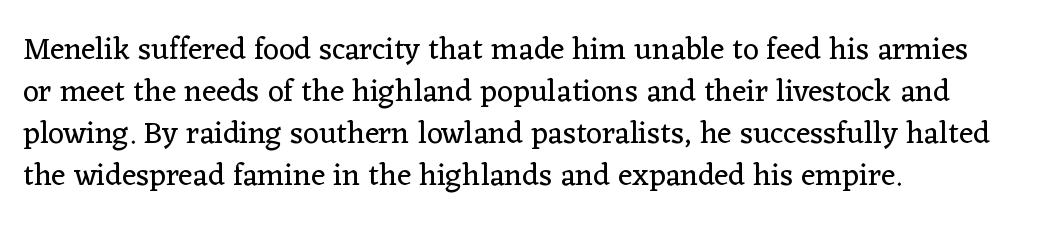
Q: Is the text bold? A: No.
Q: Is the text italic (slanted)? A: No, it is upright.
Q: Is the typeface a serif or a sans-serif typeface? A: Serif.
Q: Is the text underlined? A: No.
Q: How is the paragraph aligned? A: Left-aligned.
Q: Is the spacing between letters normal or unusually wide? A: Normal.
Q: Is the spacing between lines tight, normal or loose? A: Normal.
Q: Width (condensed, normal, or wide)? A: Normal.
Q: Stroke contrast? A: Low.
Q: x-height? A: Medium.
Q: Monospaced? A: No.
